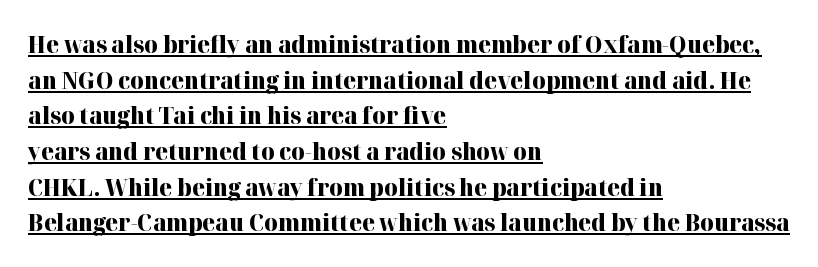
Q: Is the text bold? A: Yes.
Q: Is the text italic (slanted)? A: No, it is upright.
Q: Is the text underlined? A: Yes.
Q: How is the paragraph aligned? A: Left-aligned.
Q: Is the spacing between letters normal or unusually wide? A: Normal.
Q: Is the spacing between lines tight, normal or loose? A: Normal.
